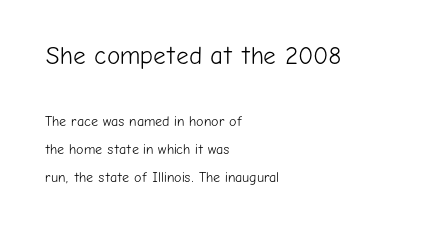
The image shows 25 px text type, upright; set left-aligned, loose line spacing (2.0x), normal letter spacing, not underlined; the first (top) block is 1.79x larger.
